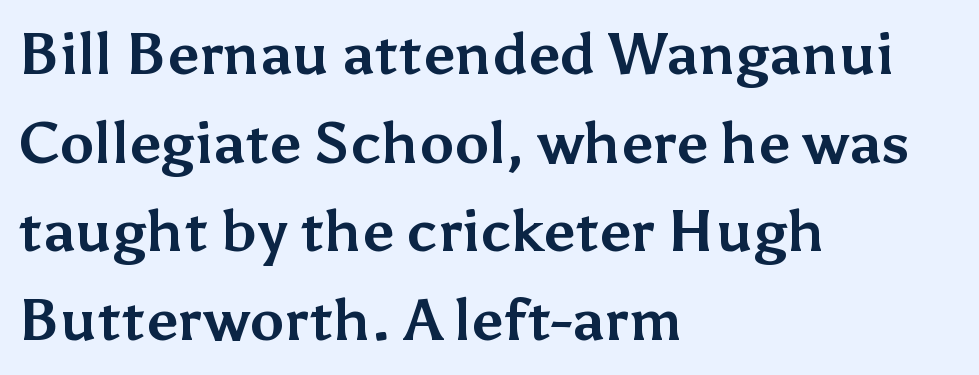
{"serif": "no", "italic": "no", "bold": "yes", "weight": "bold", "width": "normal", "stroke_contrast": "medium", "x_height": "medium", "monospaced": "no", "underline": "no", "align": "left", "line_spacing": "normal", "line_spacing_ratio": 1.53, "letter_spacing": "normal", "letter_spacing_em": 0.0, "glyph_px": 58}
